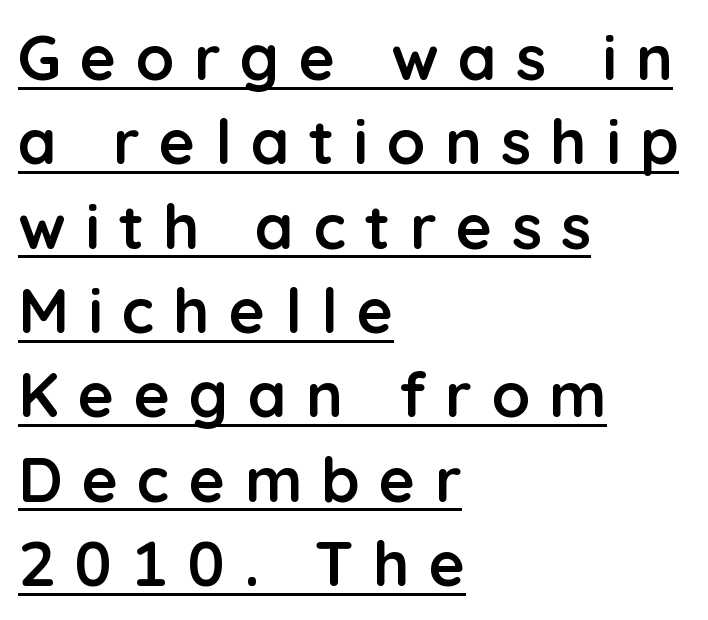
Q: Is the text bold? A: Yes.
Q: Is the text italic (slanted)? A: No, it is upright.
Q: Is the typeface a serif or a sans-serif typeface? A: Sans-serif.
Q: Is the text underlined? A: Yes.
Q: How is the paragraph aligned? A: Left-aligned.
Q: Is the spacing between letters normal or unusually wide? A: Unusually wide.
Q: Is the spacing between lines tight, normal or loose? A: Normal.
Q: Width (condensed, normal, or wide)? A: Normal.
Q: Stroke contrast? A: Low.
Q: x-height? A: Medium.
Q: Monospaced? A: No.
